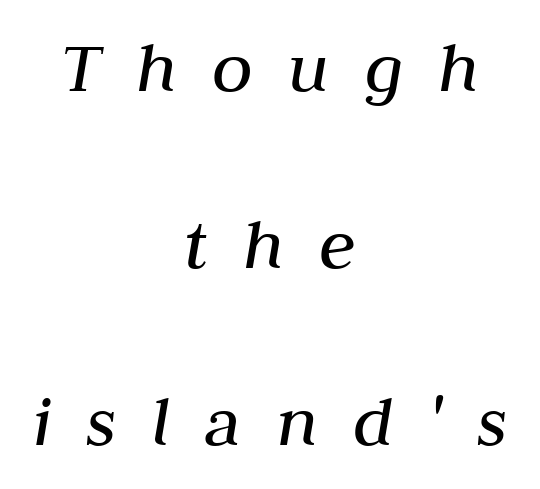
Q: Is the text bold? A: No.
Q: Is the text italic (slanted)? A: Yes, it leans right by about 10 degrees.
Q: Is the text underlined? A: No.
Q: How is the paragraph aligned? A: Centered.
Q: Is the spacing between letters normal or unusually wide? A: Unusually wide.
Q: Is the spacing between lines tight, normal or loose? A: Loose.
Q: Width (condensed, normal, or wide)? A: Normal.
Q: Stroke contrast? A: Medium.
Q: x-height? A: Medium.
Q: Monospaced? A: No.
